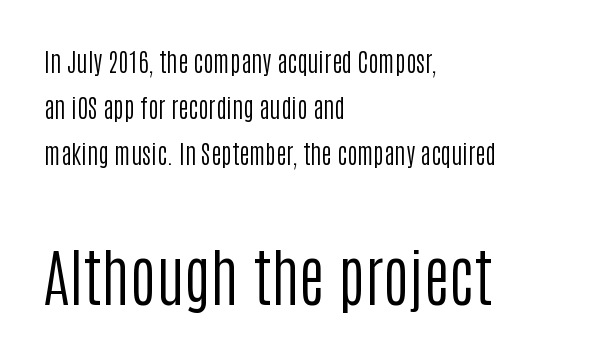
Summary of weight: not heavy and not bold. These lines are rendered in a variable-pitch font. The typeface chosen for these lines omits serifs. The block sitting lower on the canvas is the one with enlarged characters.
